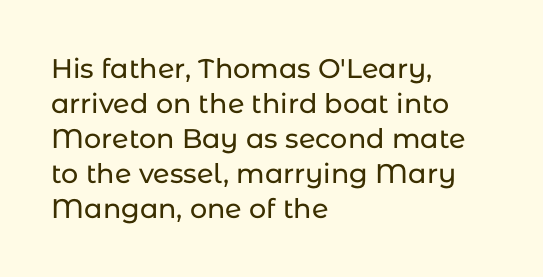
{"italic": "no", "underline": "no", "align": "left", "line_spacing": "normal", "line_spacing_ratio": 1.3, "letter_spacing": "normal", "letter_spacing_em": 0.0, "glyph_px": 27}
